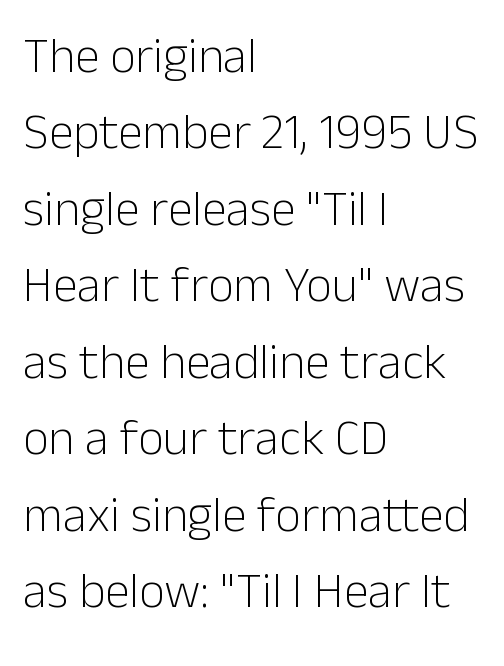
The image shows 50 px light sans-serif type, upright; set left-aligned, normal line spacing (1.53x), normal letter spacing, not underlined; low stroke contrast and a medium x-height.
